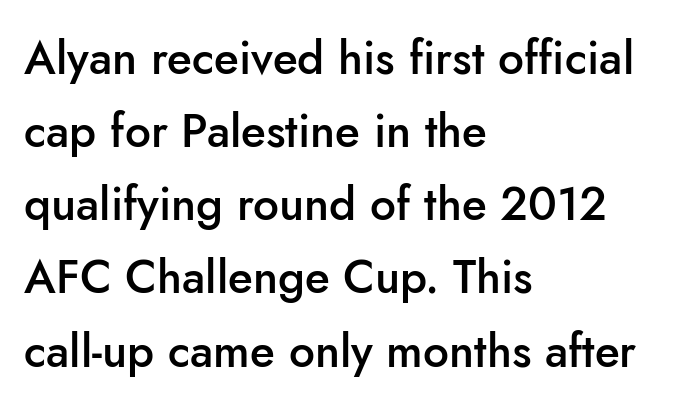
This sample has the flowing, uneven cadence of proportional lettering. The passage shown has conventional tracking throughout. A classic flush-left, rag-right setting is used for this passage. Underline: absent. Italic: no, the glyphs are upright roman.
